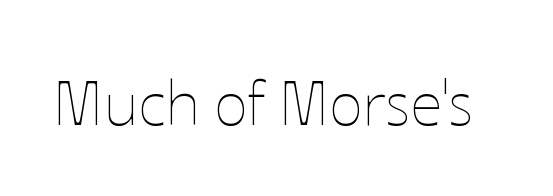
The image shows 63 px thin type, upright; set normal letter spacing, not underlined; low stroke contrast and a medium x-height.
